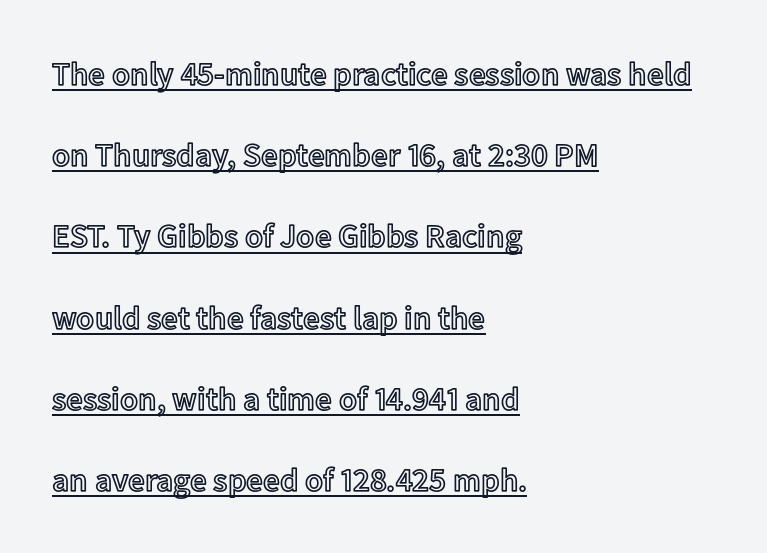
The image shows 33 px text type, upright; set left-aligned, loose line spacing (2.46x), normal letter spacing, underlined; a medium x-height.
